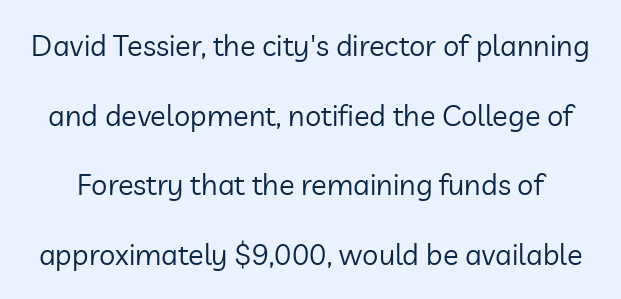
In terms of letterspacing, this is plain default setting. Honestly, the rows look like they've been pulled way apart. Quick note: not italic, upright. Underline: absent.
